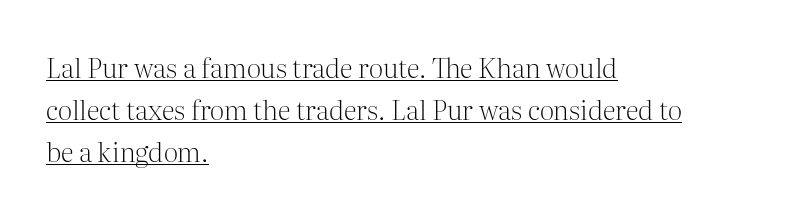
The image shows 27 px text type, upright; set left-aligned, normal line spacing (1.55x), normal letter spacing, underlined.
